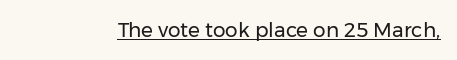
Q: Is the text bold? A: No.
Q: Is the text italic (slanted)? A: No, it is upright.
Q: Is the text underlined? A: Yes.
Q: Is the spacing between letters normal or unusually wide? A: Normal.
